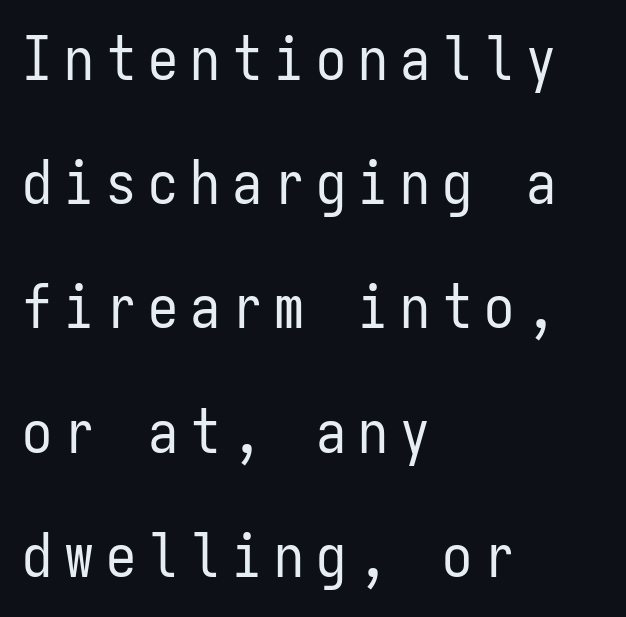
Q: Is the text bold? A: No.
Q: Is the text italic (slanted)? A: No, it is upright.
Q: Is the typeface a serif or a sans-serif typeface? A: Sans-serif.
Q: Is the text underlined? A: No.
Q: How is the paragraph aligned? A: Left-aligned.
Q: Is the spacing between letters normal or unusually wide? A: Unusually wide.
Q: Is the spacing between lines tight, normal or loose? A: Loose.
Q: Width (condensed, normal, or wide)? A: Condensed.
Q: Stroke contrast? A: Low.
Q: x-height? A: Medium.
Q: Monospaced? A: Yes.
